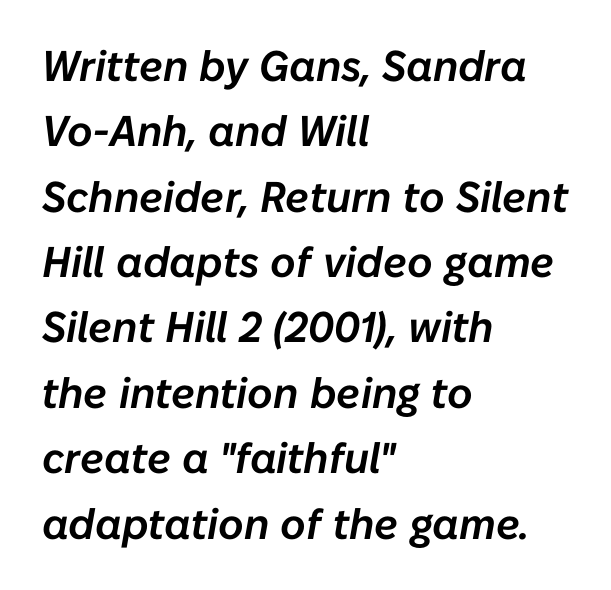
Q: Is the text italic (slanted)? A: Yes, it leans right by about 10 degrees.
Q: Is the text underlined? A: No.
Q: How is the paragraph aligned? A: Left-aligned.
Q: Is the spacing between letters normal or unusually wide? A: Normal.
Q: Is the spacing between lines tight, normal or loose? A: Normal.
Q: Width (condensed, normal, or wide)? A: Normal.
Q: Stroke contrast? A: Low.
Q: x-height? A: Medium.
Q: Monospaced? A: No.
